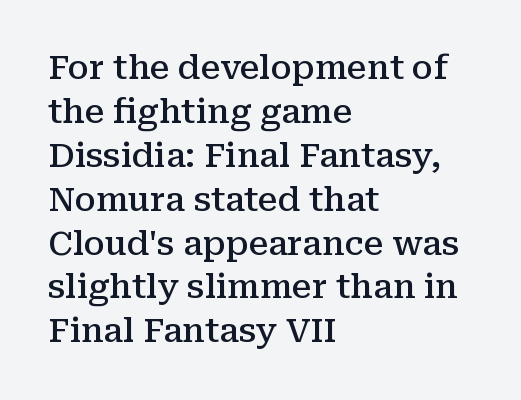
The image shows 33 px semibold serif type, upright; set left-aligned, normal line spacing (1.33x), normal letter spacing, not underlined; medium stroke contrast and a medium x-height.
